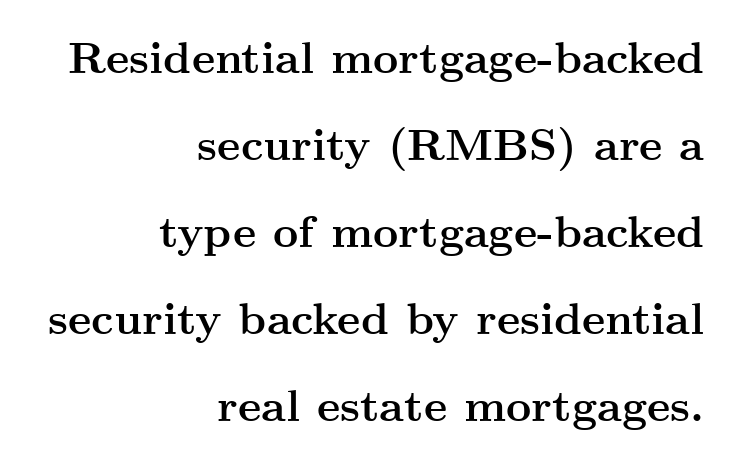
{"serif": "yes", "italic": "no", "bold": "yes", "weight": "semibold", "width": "wide", "stroke_contrast": "medium", "x_height": "small", "monospaced": "no", "underline": "no", "align": "right", "line_spacing": "loose", "line_spacing_ratio": 1.98, "letter_spacing": "normal", "letter_spacing_em": 0.0, "glyph_px": 44}
